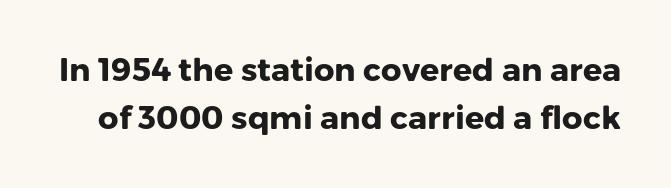
Q: Is the text bold? A: Yes.
Q: Is the text italic (slanted)? A: No, it is upright.
Q: Is the typeface a serif or a sans-serif typeface? A: Sans-serif.
Q: Is the text underlined? A: No.
Q: Is the spacing between letters normal or unusually wide? A: Normal.
Q: Is the spacing between lines tight, normal or loose? A: Normal.
Q: Width (condensed, normal, or wide)? A: Normal.
Q: Stroke contrast? A: Low.
Q: x-height? A: Medium.
Q: Monospaced? A: No.
